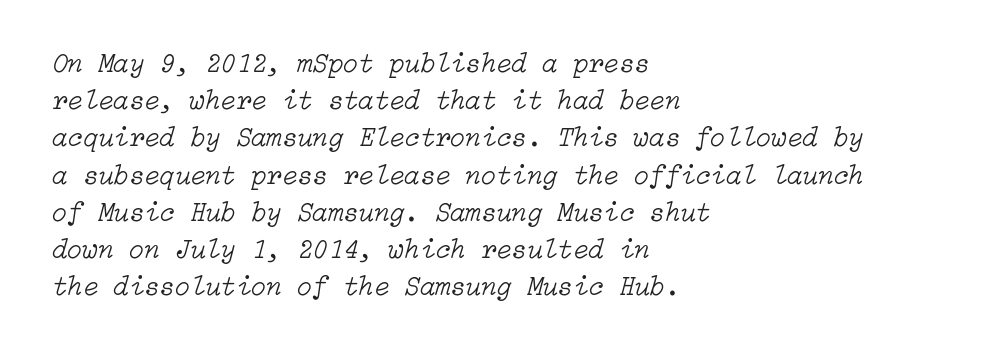
Q: Is the text bold? A: No.
Q: Is the text italic (slanted)? A: Yes, it leans right by about 15 degrees.
Q: Is the text underlined? A: No.
Q: How is the paragraph aligned? A: Left-aligned.
Q: Is the spacing between letters normal or unusually wide? A: Normal.
Q: Is the spacing between lines tight, normal or loose? A: Normal.
Q: Width (condensed, normal, or wide)? A: Normal.
Q: Stroke contrast? A: Low.
Q: x-height? A: Medium.
